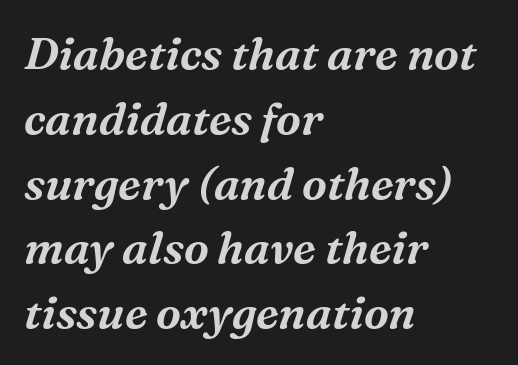
Q: Is the text italic (slanted)? A: Yes, it leans right by about 16 degrees.
Q: Is the typeface a serif or a sans-serif typeface? A: Serif.
Q: Is the text underlined? A: No.
Q: How is the paragraph aligned? A: Left-aligned.
Q: Is the spacing between letters normal or unusually wide? A: Normal.
Q: Is the spacing between lines tight, normal or loose? A: Normal.
Q: Width (condensed, normal, or wide)? A: Normal.
Q: Stroke contrast? A: Medium.
Q: x-height? A: Medium.
Q: Monospaced? A: No.
